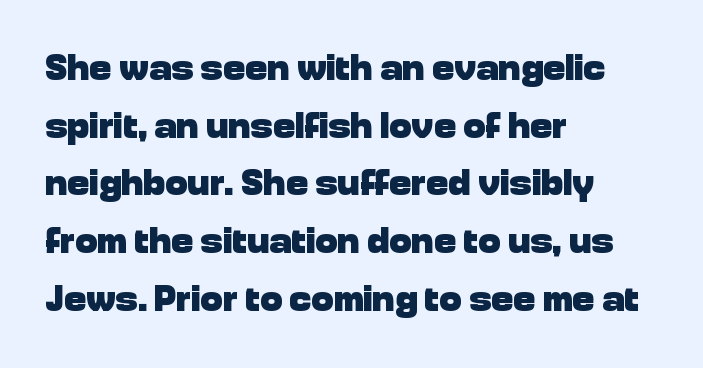
Looks like regular typesetting: each glyph gets only the width it needs. This sample is left-justified, so line endings fall wherever the words run out. Chunky letters — that's bold for sure. A bare baseline throughout the passage. A typesetter would label this face a sans. The type is set solid horizontally, with unmodified tracking.
